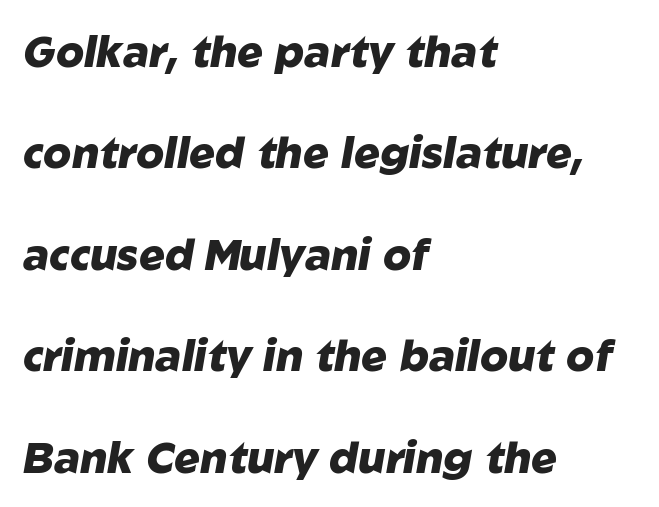
The image shows 43 px heavy type, italic (leaning right); set left-aligned, loose line spacing (2.36x), normal letter spacing, not underlined; low stroke contrast and a medium x-height.
